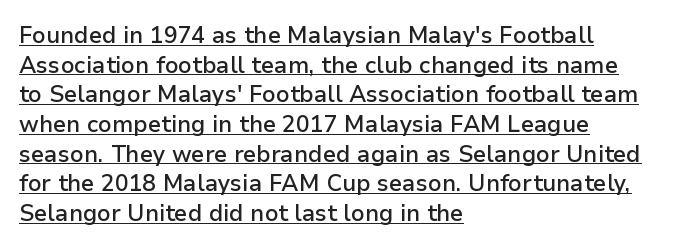
The image shows 23 px text type, upright; set left-aligned, normal line spacing (1.29x), normal letter spacing, underlined.
